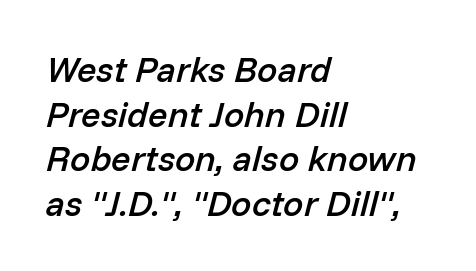
Q: Is the text bold? A: Semi-bold.
Q: Is the text italic (slanted)? A: Yes, it leans right by about 14 degrees.
Q: Is the text underlined? A: No.
Q: How is the paragraph aligned? A: Left-aligned.
Q: Is the spacing between letters normal or unusually wide? A: Normal.
Q: Width (condensed, normal, or wide)? A: Normal.
Q: Stroke contrast? A: Low.
Q: x-height? A: Medium.
Q: Monospaced? A: No.
